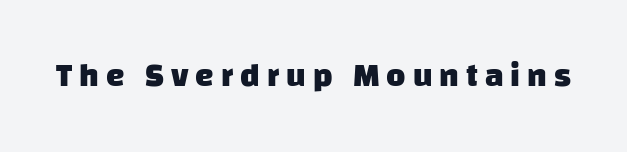
Heft: maximum for text — a bold. Looks like regular typesetting: each glyph gets only the width it needs. The font family rendered here belongs to the sans-serif group. Glyph-to-glyph distance is far greater than everyday printed text.
